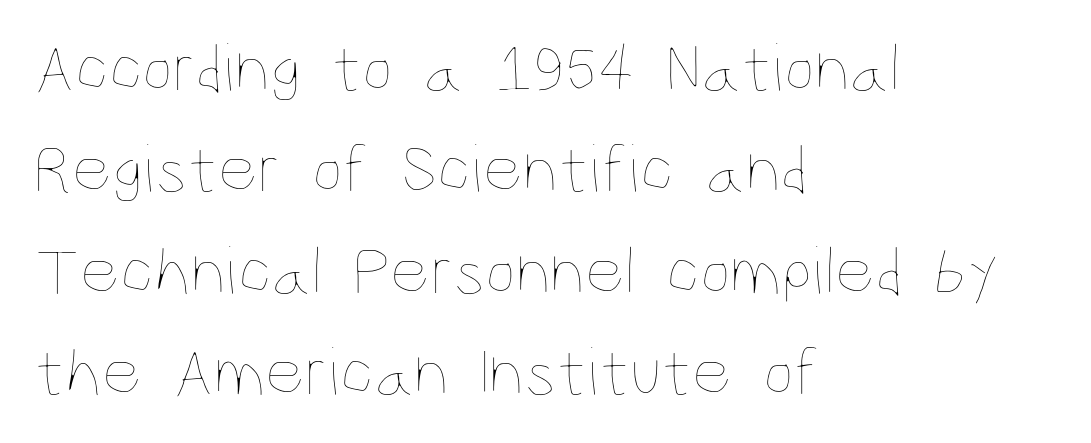
{"italic": "no", "bold": "no", "weight": "thin", "width": "condensed", "stroke_contrast": "low", "x_height": "large", "monospaced": "no", "underline": "no", "align": "left", "line_spacing": "normal", "line_spacing_ratio": 1.47, "letter_spacing": "normal", "letter_spacing_em": 0.0, "glyph_px": 69}
